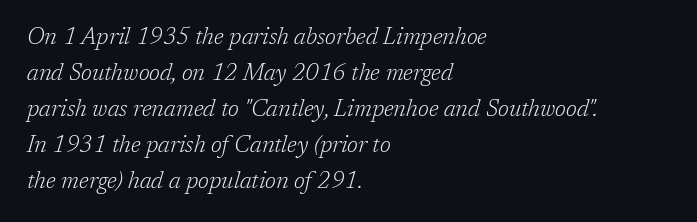
The image shows 23 px text type, italic (leaning right); set left-aligned, normal line spacing (1.56x), normal letter spacing, not underlined.
